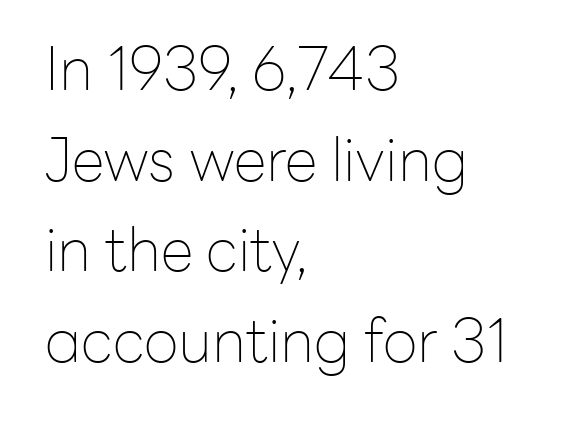
Q: Is the text bold? A: No.
Q: Is the text italic (slanted)? A: No, it is upright.
Q: Is the typeface a serif or a sans-serif typeface? A: Sans-serif.
Q: Is the text underlined? A: No.
Q: How is the paragraph aligned? A: Left-aligned.
Q: Is the spacing between letters normal or unusually wide? A: Normal.
Q: Is the spacing between lines tight, normal or loose? A: Normal.
Q: Width (condensed, normal, or wide)? A: Normal.
Q: Stroke contrast? A: Low.
Q: x-height? A: Medium.
Q: Monospaced? A: No.
